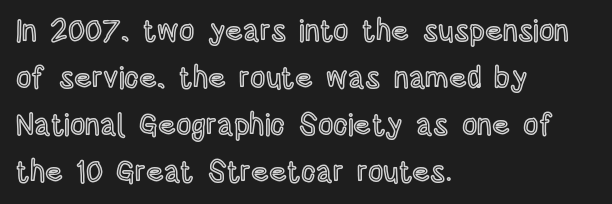
Every stem runs plumb, perpendicular to the baseline. The passage shown stacks its lines at a standard gap. Quick note: underline off. The letters advance in unequal steps, a hallmark of proportional type.
